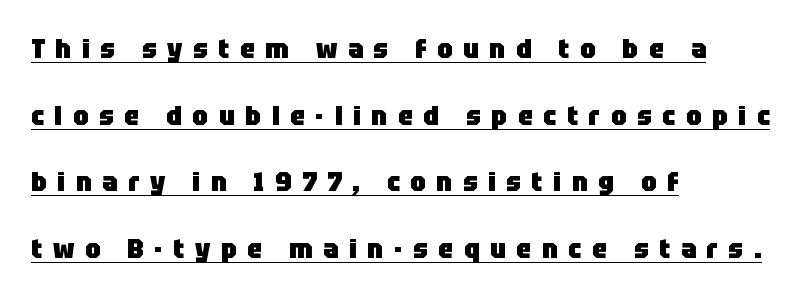
{"italic": "no", "bold": "yes", "underline": "yes", "align": "left", "line_spacing": "loose", "line_spacing_ratio": 2.47, "letter_spacing": "wide", "letter_spacing_em": 0.39, "glyph_px": 27}
